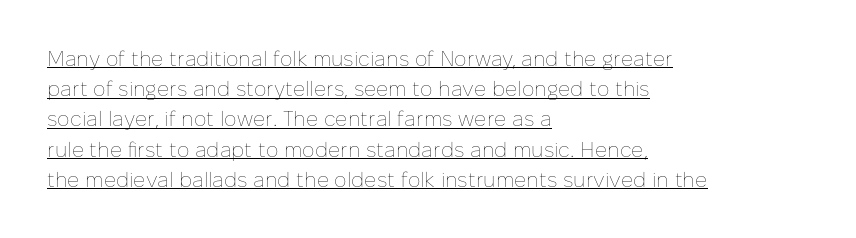
The image shows 21 px text type, upright; set left-aligned, normal line spacing (1.44x), normal letter spacing, underlined.
